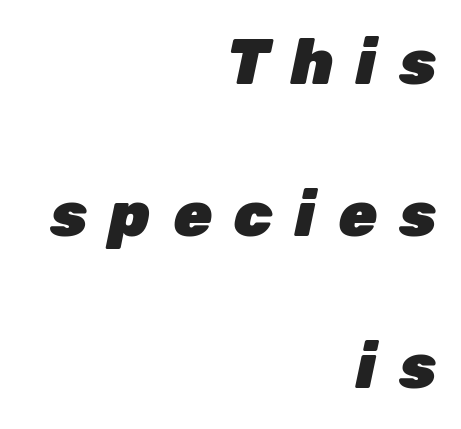
{"italic": "yes", "lean": "right", "slant_degrees": 12, "bold": "yes", "weight": "heavy", "width": "normal", "stroke_contrast": "low", "x_height": "medium", "monospaced": "no", "underline": "no", "align": "right", "line_spacing": "loose", "line_spacing_ratio": 2.41, "letter_spacing": "wide", "letter_spacing_em": 0.35, "glyph_px": 63}
